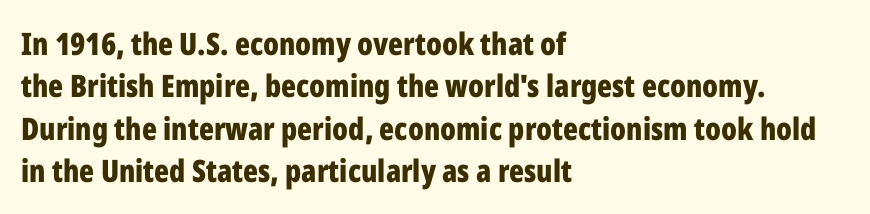
Q: Is the text bold? A: Yes.
Q: Is the text italic (slanted)? A: No, it is upright.
Q: Is the typeface a serif or a sans-serif typeface? A: Sans-serif.
Q: Is the text underlined? A: No.
Q: How is the paragraph aligned? A: Left-aligned.
Q: Is the spacing between letters normal or unusually wide? A: Normal.
Q: Is the spacing between lines tight, normal or loose? A: Normal.
Q: Width (condensed, normal, or wide)? A: Condensed.
Q: Stroke contrast? A: Low.
Q: x-height? A: Medium.
Q: Monospaced? A: No.
